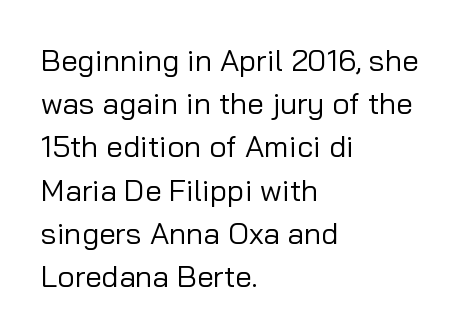
Q: Is the text bold? A: No.
Q: Is the text italic (slanted)? A: No, it is upright.
Q: Is the typeface a serif or a sans-serif typeface? A: Sans-serif.
Q: Is the text underlined? A: No.
Q: How is the paragraph aligned? A: Left-aligned.
Q: Is the spacing between letters normal or unusually wide? A: Normal.
Q: Is the spacing between lines tight, normal or loose? A: Normal.
Q: Width (condensed, normal, or wide)? A: Normal.
Q: Stroke contrast? A: Low.
Q: x-height? A: Medium.
Q: Monospaced? A: No.
